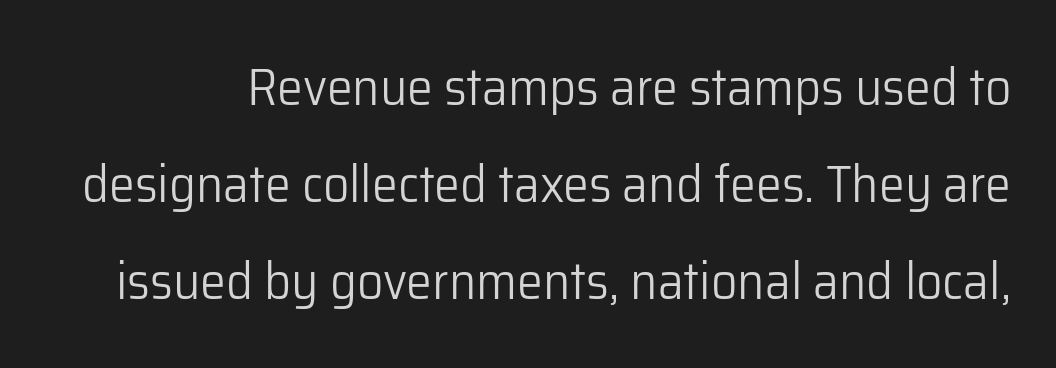
The image shows 52 px light sans-serif type, upright; set line spacing 1.87x, normal letter spacing, not underlined; low stroke contrast and a medium x-height.
